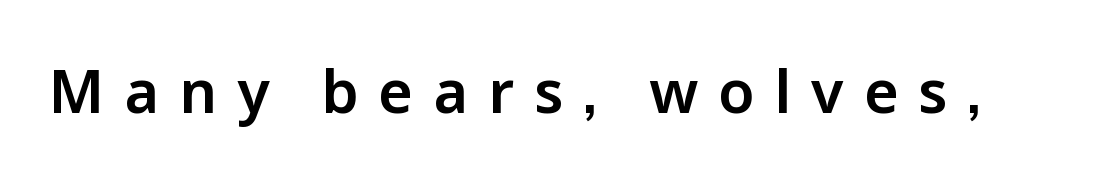
Q: Is the text italic (slanted)? A: No, it is upright.
Q: Is the typeface a serif or a sans-serif typeface? A: Sans-serif.
Q: Is the text underlined? A: No.
Q: Is the spacing between letters normal or unusually wide? A: Unusually wide.
Q: Width (condensed, normal, or wide)? A: Normal.
Q: Stroke contrast? A: Low.
Q: x-height? A: Medium.
Q: Monospaced? A: No.
